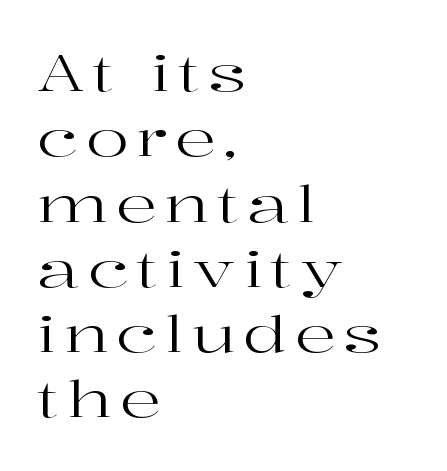
Is this a sans? No — the strokes have serifs. The designer left line spacing at the default. Is this a fixed-width face? No — the glyphs have proportional, varying widths. All the whitespace from short lines collects on the right. The letters stand upright; this is a roman face.
